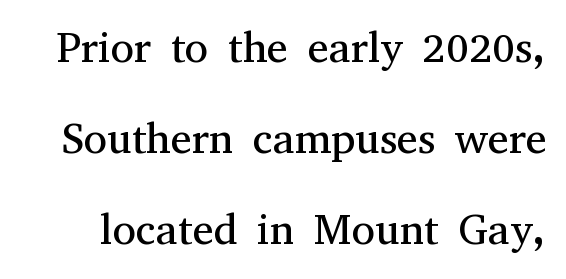
{"serif": "yes", "italic": "no", "bold": "no", "weight": "regular", "width": "normal", "stroke_contrast": "medium", "x_height": "medium", "monospaced": "no", "underline": "no", "line_spacing": "loose", "line_spacing_ratio": 2.12, "letter_spacing": "normal", "letter_spacing_em": 0.0, "glyph_px": 43}
